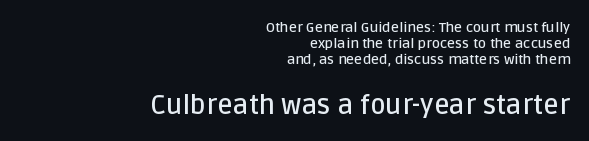
{"italic": "no", "bold": "semi", "underline": "no", "align": "right", "line_spacing": "tight", "line_spacing_ratio": 1.15, "letter_spacing": "normal", "letter_spacing_em": 0.0, "larger_block": "second", "size_ratio": 1.93, "glyph_px": 27}
